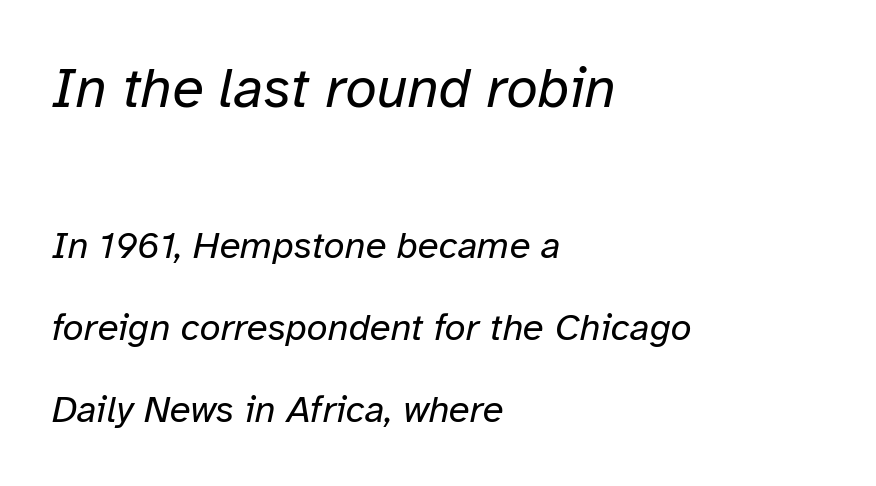
Widely set lines give the paragraph a tall, airy silhouette. In terms of letterspacing, this is plain default setting. Whoever set this made the first block the dominant, larger element. Descenders are the only things crossing below the line. If you drew a ruler down the left edge, every line would touch it. The strokes are not fattened; the text isn't bold.
